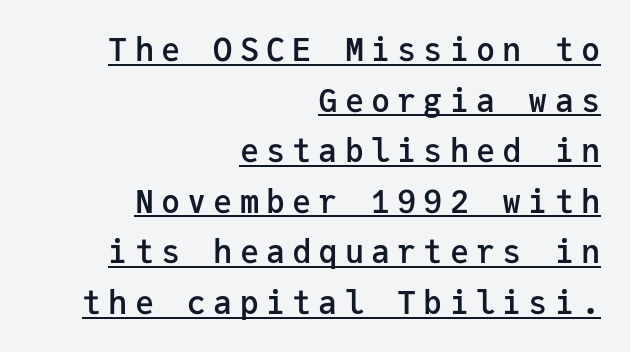
Q: Is the text bold? A: Semi-bold.
Q: Is the text italic (slanted)? A: No, it is upright.
Q: Is the typeface a serif or a sans-serif typeface? A: Sans-serif.
Q: Is the text underlined? A: Yes.
Q: How is the paragraph aligned? A: Right-aligned.
Q: Is the spacing between letters normal or unusually wide? A: Unusually wide.
Q: Is the spacing between lines tight, normal or loose? A: Normal.
Q: Width (condensed, normal, or wide)? A: Normal.
Q: Stroke contrast? A: Low.
Q: x-height? A: Medium.
Q: Monospaced? A: Yes.
